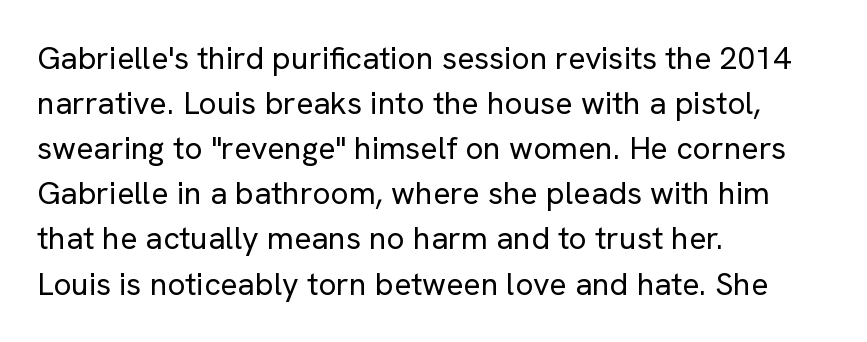
The image shows 32 px regular-weight sans-serif type, upright; set left-aligned, normal line spacing (1.41x), normal letter spacing, not underlined; low stroke contrast and a medium x-height.
